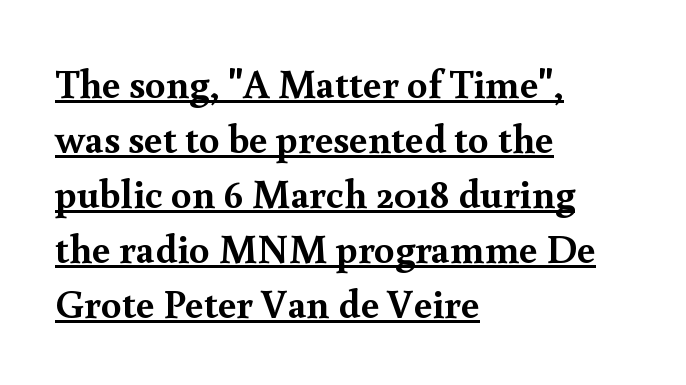
Q: Is the text bold? A: Yes.
Q: Is the text italic (slanted)? A: No, it is upright.
Q: Is the typeface a serif or a sans-serif typeface? A: Serif.
Q: Is the text underlined? A: Yes.
Q: How is the paragraph aligned? A: Left-aligned.
Q: Is the spacing between letters normal or unusually wide? A: Normal.
Q: Is the spacing between lines tight, normal or loose? A: Normal.
Q: Width (condensed, normal, or wide)? A: Normal.
Q: x-height? A: Small.
Q: Monospaced? A: No.
